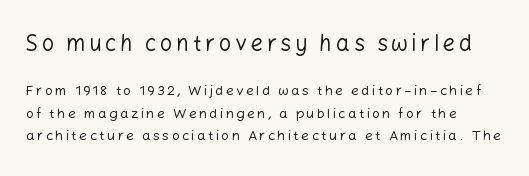
Q: Is the text bold? A: No.
Q: Is the text italic (slanted)? A: No, it is upright.
Q: Is the text underlined? A: No.
Q: Is the spacing between lines tight, normal or loose? A: Normal.
Q: Which block of text is set in a larger size, the first (top) or the second (bottom)? A: The first (top) one.
